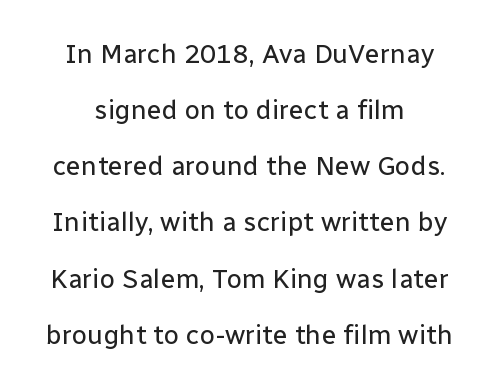
No italicization has been applied; the sample stays upright. Honestly, the rows look like they've been pulled way apart. The string is rendered with underlining switched off. Between one letter and the next there's only the usual sliver of space.
